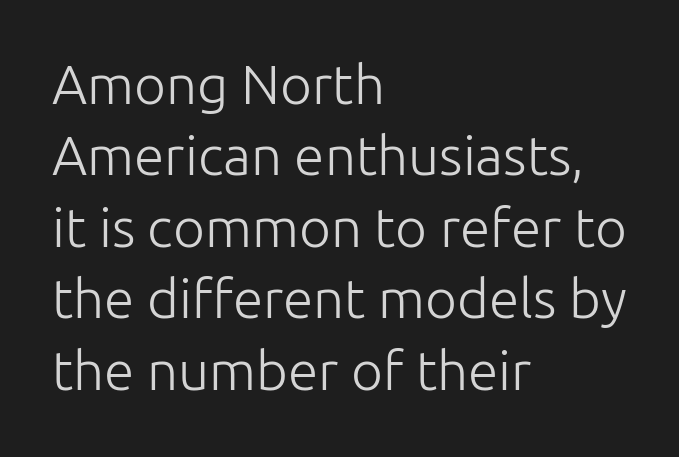
Q: Is the text bold? A: No.
Q: Is the text italic (slanted)? A: No, it is upright.
Q: Is the typeface a serif or a sans-serif typeface? A: Sans-serif.
Q: Is the text underlined? A: No.
Q: How is the paragraph aligned? A: Left-aligned.
Q: Is the spacing between letters normal or unusually wide? A: Normal.
Q: Is the spacing between lines tight, normal or loose? A: Normal.
Q: Width (condensed, normal, or wide)? A: Normal.
Q: Stroke contrast? A: Low.
Q: x-height? A: Medium.
Q: Monospaced? A: No.
